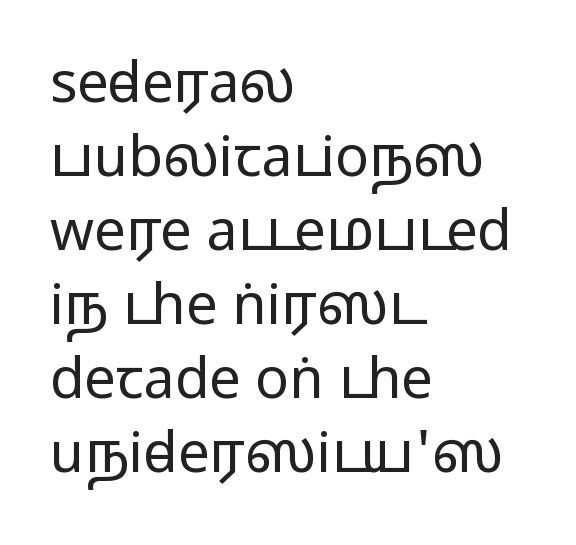
{"serif": "no", "italic": "no", "bold": "no", "weight": "regular", "width": "wide", "stroke_contrast": "low", "x_height": "medium", "monospaced": "no", "underline": "no", "align": "left", "line_spacing": "normal", "line_spacing_ratio": 1.32, "letter_spacing": "normal", "letter_spacing_em": 0.0, "glyph_px": 56}
